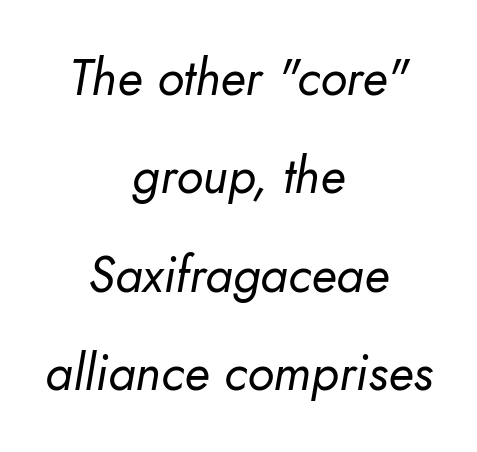
The image shows 50 px regular-weight type, italic (leaning right); set centered, loose line spacing (1.97x), normal letter spacing, not underlined; low stroke contrast and a small x-height.
